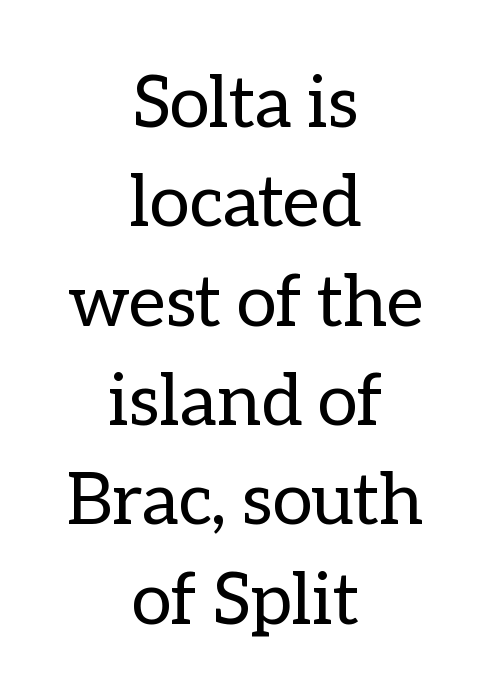
Q: Is the text bold? A: No.
Q: Is the text italic (slanted)? A: No, it is upright.
Q: Is the text underlined? A: No.
Q: How is the paragraph aligned? A: Centered.
Q: Is the spacing between letters normal or unusually wide? A: Normal.
Q: Is the spacing between lines tight, normal or loose? A: Normal.
Q: Width (condensed, normal, or wide)? A: Normal.
Q: Stroke contrast? A: Low.
Q: x-height? A: Medium.
Q: Monospaced? A: No.
